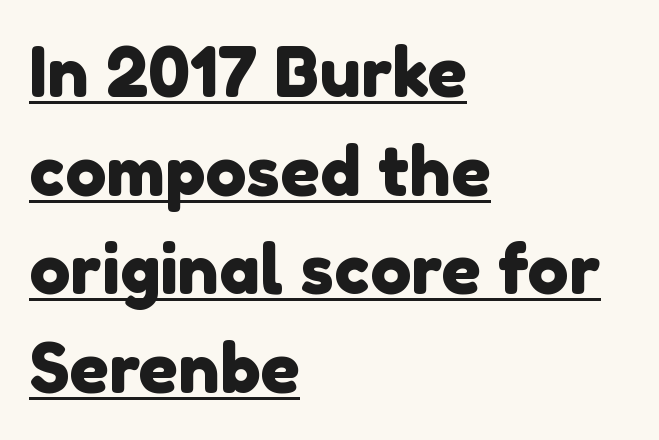
Q: Is the typeface a serif or a sans-serif typeface? A: Sans-serif.
Q: Is the text underlined? A: Yes.
Q: How is the paragraph aligned? A: Left-aligned.
Q: Is the spacing between letters normal or unusually wide? A: Normal.
Q: Is the spacing between lines tight, normal or loose? A: Normal.
Q: Width (condensed, normal, or wide)? A: Normal.
Q: x-height? A: Medium.
Q: Monospaced? A: No.
